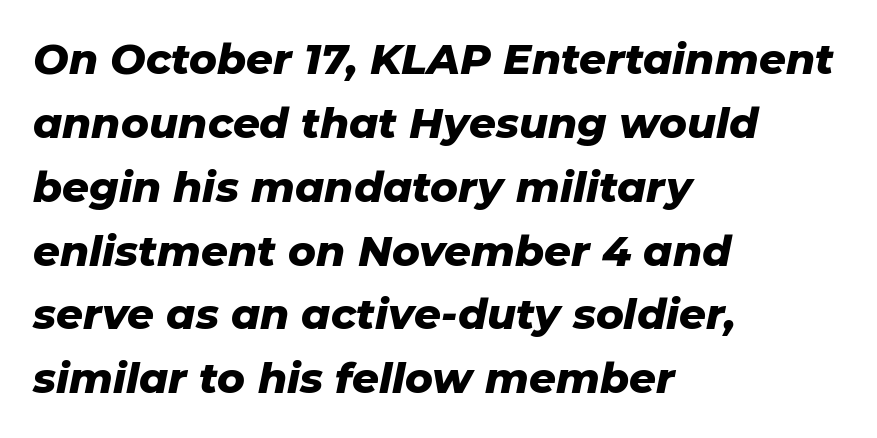
Q: Is the text bold? A: Yes.
Q: Is the text italic (slanted)? A: Yes, it leans right by about 11 degrees.
Q: Is the text underlined? A: No.
Q: How is the paragraph aligned? A: Left-aligned.
Q: Is the spacing between letters normal or unusually wide? A: Normal.
Q: Is the spacing between lines tight, normal or loose? A: Normal.
Q: Width (condensed, normal, or wide)? A: Normal.
Q: Stroke contrast? A: Low.
Q: x-height? A: Medium.
Q: Monospaced? A: No.
